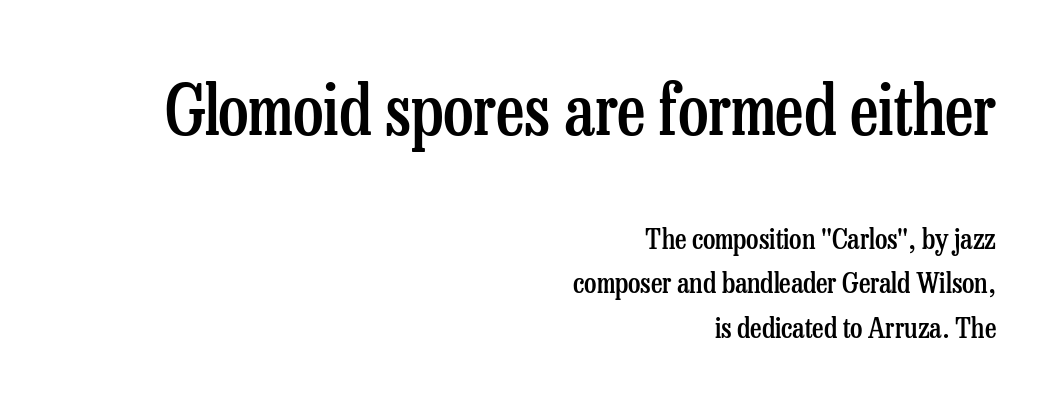
{"serif": "yes", "italic": "no", "bold": "semi", "weight": "semibold", "width": "condensed", "stroke_contrast": "low", "x_height": "medium", "monospaced": "no", "underline": "no", "align": "right", "line_spacing": "normal", "line_spacing_ratio": 1.6, "letter_spacing": "normal", "letter_spacing_em": 0.0, "larger_block": "first", "size_ratio": 2.46, "glyph_px": 69}
